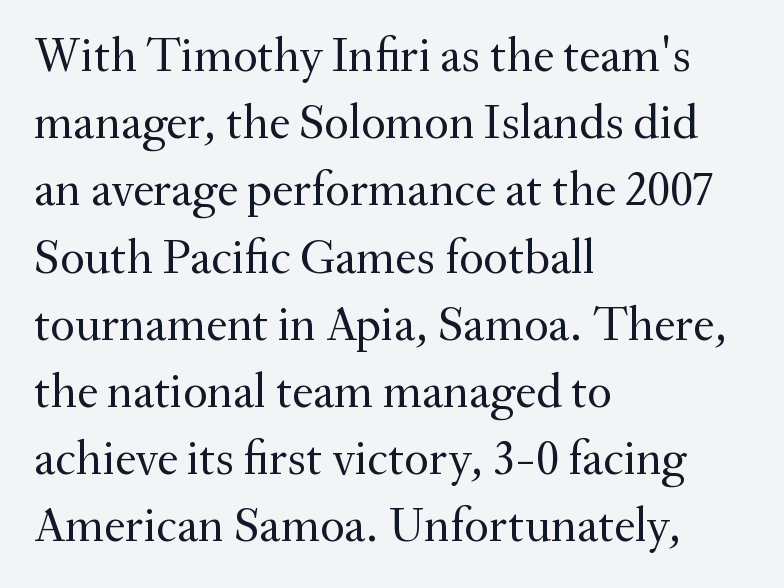
The image shows 48 px regular-weight serif type, upright; set left-aligned, normal line spacing (1.4x), normal letter spacing, not underlined; medium stroke contrast and a small x-height.
